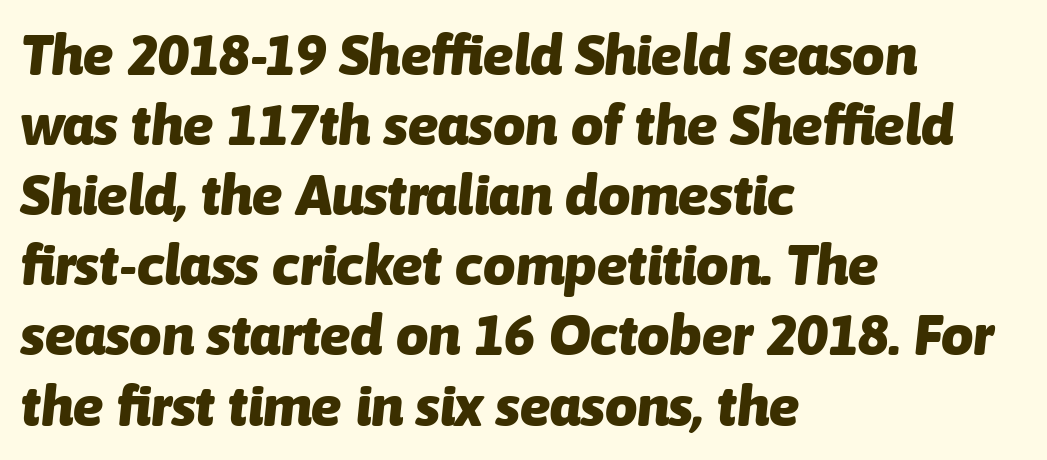
Q: Is the text bold? A: Yes.
Q: Is the text italic (slanted)? A: Yes, it leans right by about 6 degrees.
Q: Is the text underlined? A: No.
Q: How is the paragraph aligned? A: Left-aligned.
Q: Is the spacing between letters normal or unusually wide? A: Normal.
Q: Width (condensed, normal, or wide)? A: Normal.
Q: Stroke contrast? A: Low.
Q: x-height? A: Medium.
Q: Monospaced? A: No.
